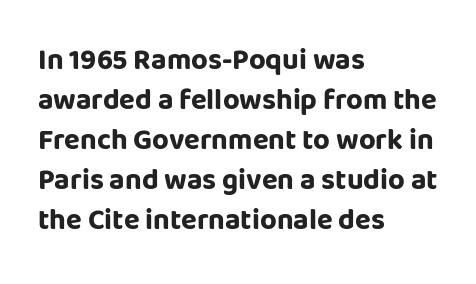
{"serif": "no", "italic": "no", "bold": "yes", "weight": "bold", "width": "normal", "stroke_contrast": "low", "x_height": "large", "monospaced": "no", "underline": "no", "align": "left", "line_spacing": "normal", "line_spacing_ratio": 1.38, "letter_spacing": "normal", "letter_spacing_em": 0.0, "glyph_px": 29}
